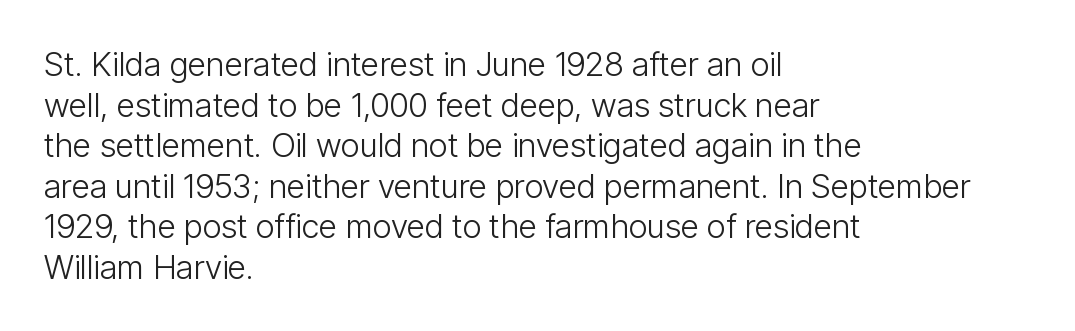
{"serif": "no", "italic": "no", "bold": "no", "weight": "light", "width": "condensed", "stroke_contrast": "low", "x_height": "medium", "monospaced": "no", "underline": "no", "align": "left", "line_spacing_ratio": 1.23, "letter_spacing": "normal", "letter_spacing_em": 0.0, "glyph_px": 33}
